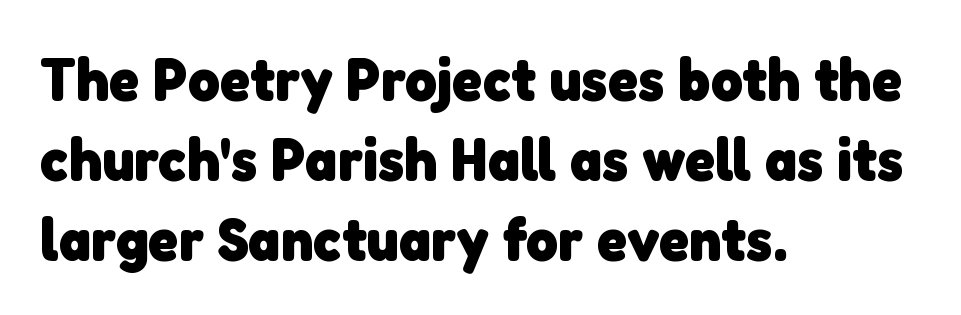
The image shows 61 px heavy sans-serif type; set left-aligned, normal line spacing (1.31x), normal letter spacing, not underlined; low stroke contrast and a medium x-height.
